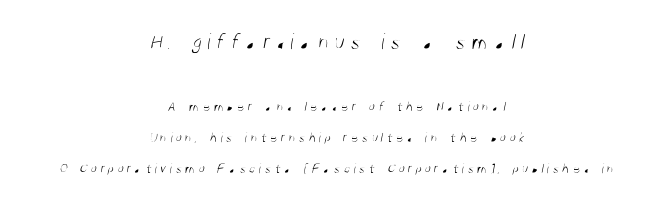
The image shows 23 px text type; set centered, loose line spacing (2.2x), unusually wide letter spacing (+0.23 em), not underlined; the first (top) block is 1.64x larger.
